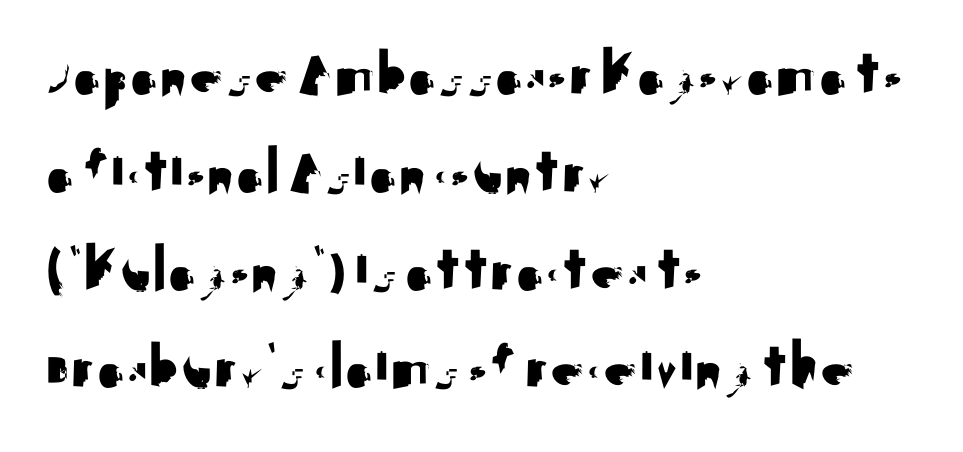
Caption: multi-line text, flush left, ragged right. The words here are not underlined. Does the lettering tilt? It doesn't — this is upright. Unlike a traditional serif, this face leaves its strokes unadorned.
